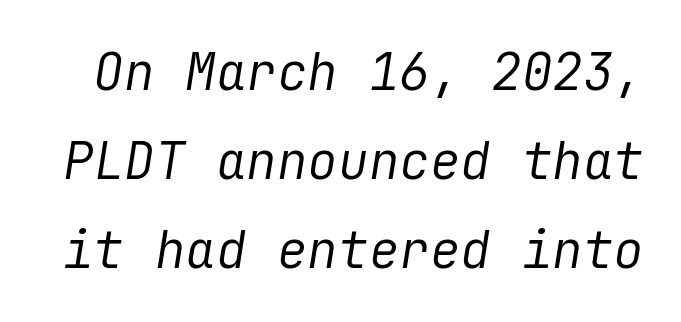
Descenders hang freely into open space. Each word holds together tightly as a unit, with standard inter-letter gaps. Quick note: italic. Think standard paragraph weight, or any step lighter than that.
